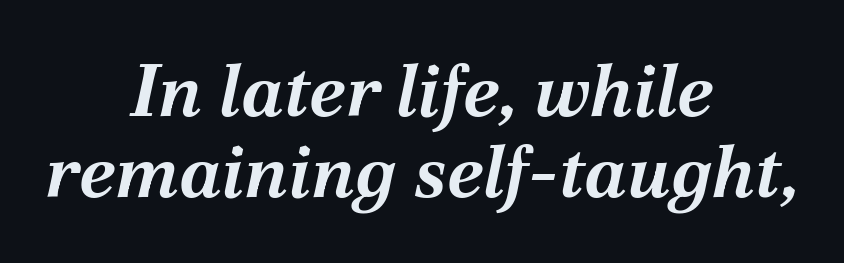
Q: Is the text bold? A: Yes.
Q: Is the text italic (slanted)? A: Yes, it leans right by about 12 degrees.
Q: Is the text underlined? A: No.
Q: How is the paragraph aligned? A: Centered.
Q: Is the spacing between letters normal or unusually wide? A: Normal.
Q: Is the spacing between lines tight, normal or loose? A: Tight.
Q: Width (condensed, normal, or wide)? A: Normal.
Q: Stroke contrast? A: Medium.
Q: x-height? A: Medium.
Q: Monospaced? A: No.
